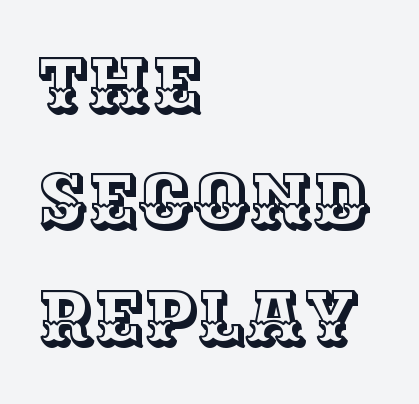
Short note: letters normally spaced. Which margin do the lines hug? The left one — the right edge is uneven. These lines were composed using upright roman letters. Proportional: the letters do not fall into vertical columns.
